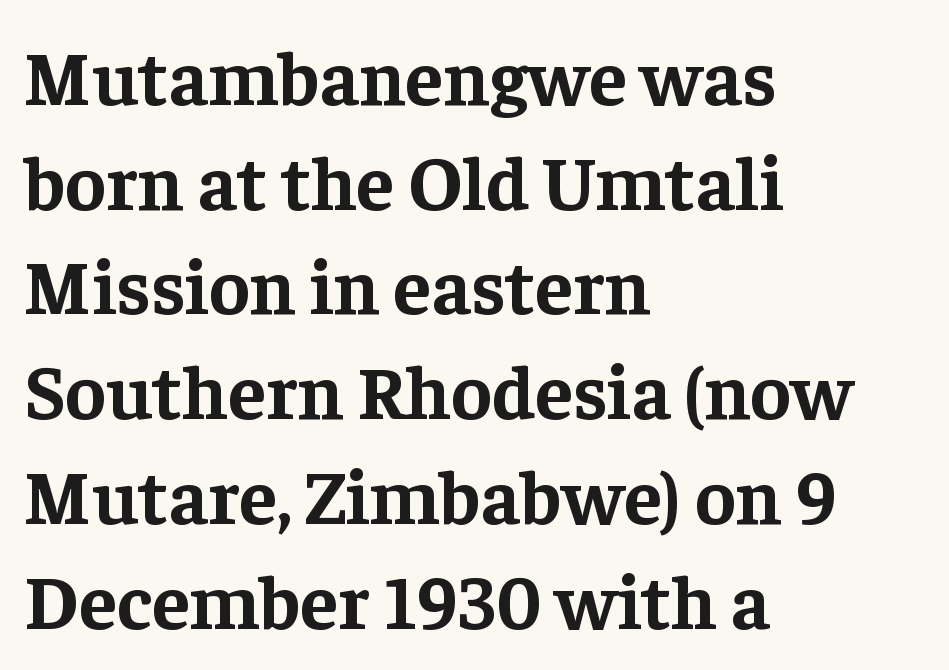
Every letter is thick-stroked: bold, no question. Descenders hang freely into open space. The letters stand upright; this is a roman face. Spacing verdict: proportional, widths tailored to each character.
